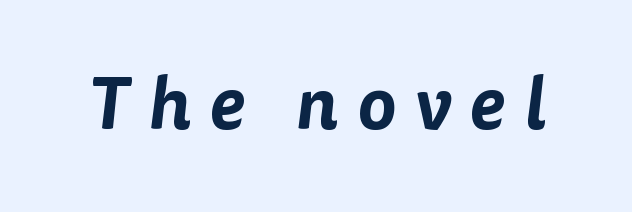
Q: Is the typeface a serif or a sans-serif typeface? A: Sans-serif.
Q: Is the text underlined? A: No.
Q: Is the spacing between letters normal or unusually wide? A: Unusually wide.
Q: Width (condensed, normal, or wide)? A: Normal.
Q: Stroke contrast? A: Low.
Q: x-height? A: Medium.
Q: Monospaced? A: No.
